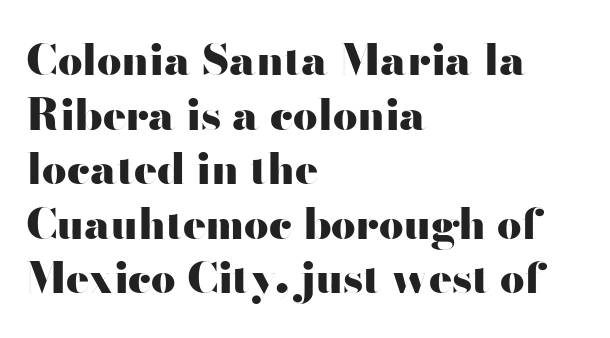
The image shows 43 px heavy, wide sans-serif type, upright; set left-aligned, normal line spacing (1.27x), normal letter spacing, not underlined; high stroke contrast and a small x-height.
